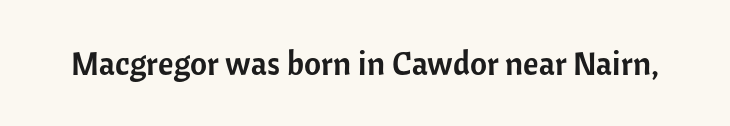
Q: Is the text italic (slanted)? A: No, it is upright.
Q: Is the typeface a serif or a sans-serif typeface? A: Sans-serif.
Q: Is the text underlined? A: No.
Q: Is the spacing between letters normal or unusually wide? A: Normal.
Q: Width (condensed, normal, or wide)? A: Normal.
Q: Stroke contrast? A: Low.
Q: x-height? A: Medium.
Q: Monospaced? A: No.
